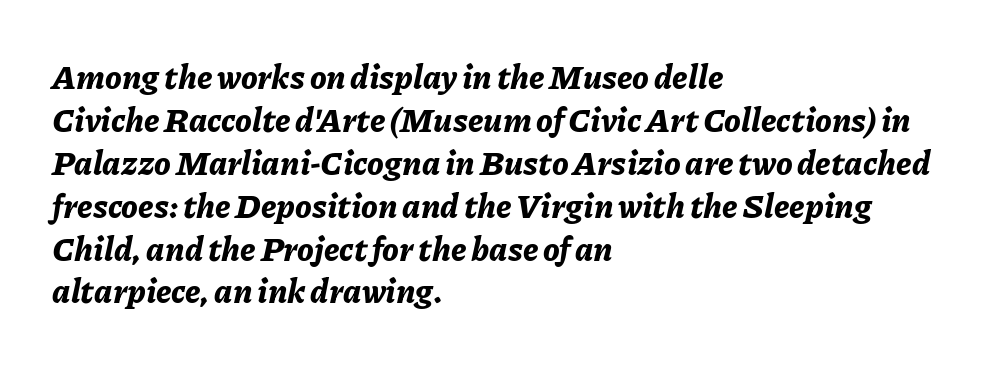
Caption: standard tracking, unaltered. Typeset ragged right — the left edge is the straight one. Underline: absent. Spacing verdict: proportional, widths tailored to each character. An italicized treatment has been applied to the whole sample. The rendering uses a moderate line-height, typical for paragraphs.
